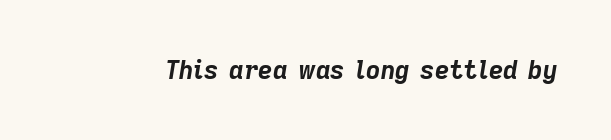
The image shows 25 px bold type, italic (leaning right); set normal letter spacing, not underlined.
